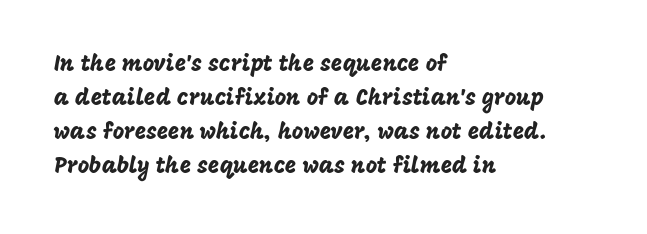
The image shows 22 px text type; set left-aligned, normal line spacing (1.55x), normal letter spacing, not underlined.
